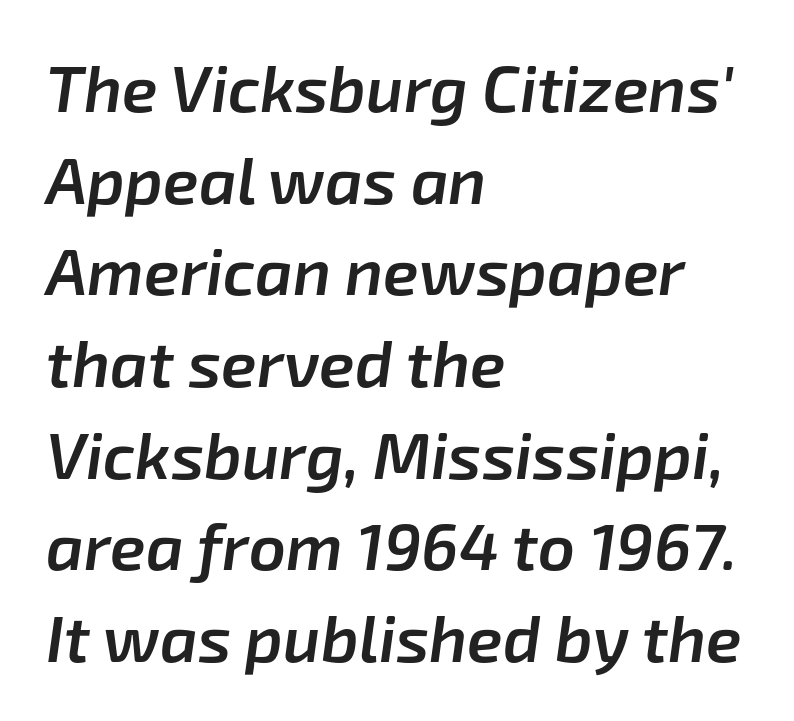
Q: Is the text bold? A: Semi-bold.
Q: Is the text italic (slanted)? A: Yes, it leans right by about 8 degrees.
Q: Is the text underlined? A: No.
Q: How is the paragraph aligned? A: Left-aligned.
Q: Is the spacing between letters normal or unusually wide? A: Normal.
Q: Is the spacing between lines tight, normal or loose? A: Normal.
Q: Width (condensed, normal, or wide)? A: Normal.
Q: Stroke contrast? A: Low.
Q: x-height? A: Medium.
Q: Monospaced? A: No.
